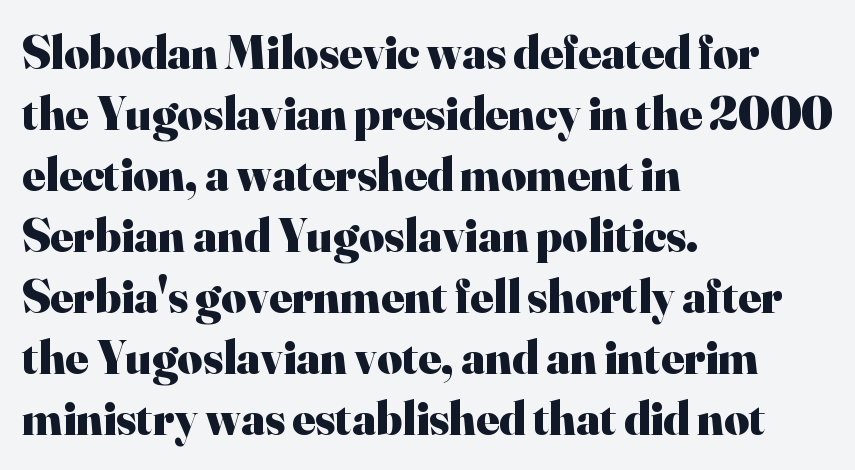
The image shows 48 px heavy serif type, upright; set left-aligned, normal line spacing (1.27x), normal letter spacing, not underlined; high stroke contrast and a small x-height.
